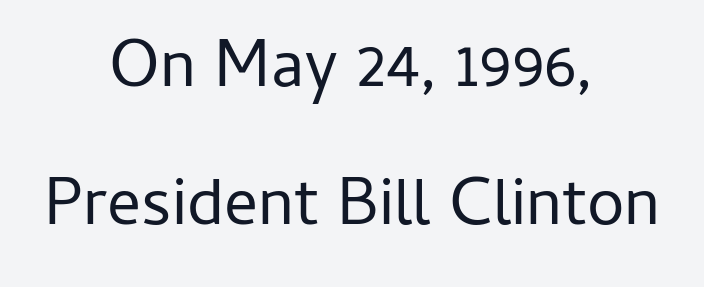
These lines are centered, leaving both edges ragged. Nope, not italic — everything's standing straight. Note the varied advance widths — an 'i' is clearly narrower than an 'm'. The strokes carry an ordinary text weight at most.
